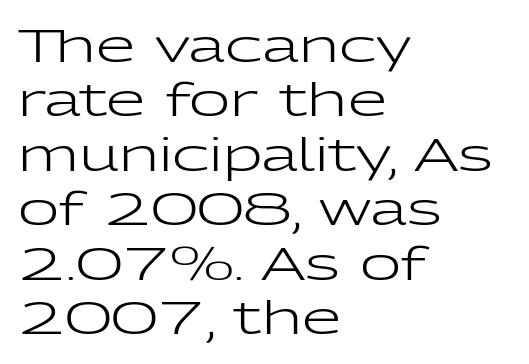
Q: Is the text bold? A: No.
Q: Is the text italic (slanted)? A: No, it is upright.
Q: Is the typeface a serif or a sans-serif typeface? A: Sans-serif.
Q: Is the text underlined? A: No.
Q: How is the paragraph aligned? A: Left-aligned.
Q: Is the spacing between letters normal or unusually wide? A: Normal.
Q: Width (condensed, normal, or wide)? A: Wide.
Q: Stroke contrast? A: Low.
Q: x-height? A: Medium.
Q: Monospaced? A: No.
